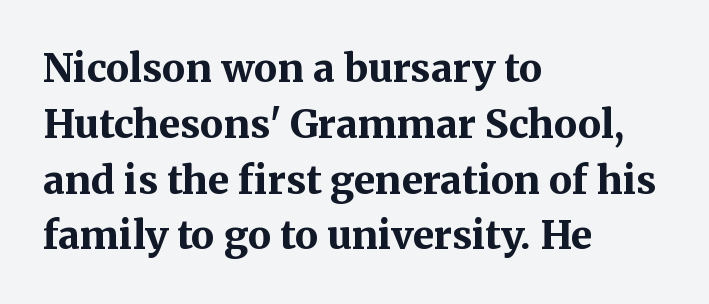
Q: Is the text bold? A: Yes.
Q: Is the text italic (slanted)? A: No, it is upright.
Q: Is the typeface a serif or a sans-serif typeface? A: Serif.
Q: Is the text underlined? A: No.
Q: How is the paragraph aligned? A: Left-aligned.
Q: Is the spacing between letters normal or unusually wide? A: Normal.
Q: Is the spacing between lines tight, normal or loose? A: Normal.
Q: Width (condensed, normal, or wide)? A: Normal.
Q: Stroke contrast? A: Medium.
Q: x-height? A: Medium.
Q: Monospaced? A: No.
